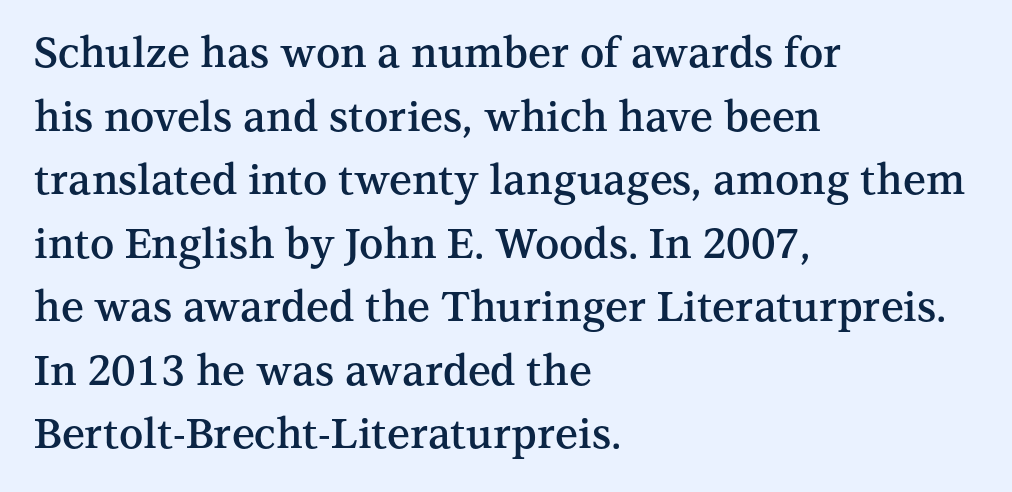
The image shows 41 px semibold serif type, upright; set left-aligned, normal line spacing (1.55x), normal letter spacing, not underlined; medium stroke contrast and a medium x-height.
